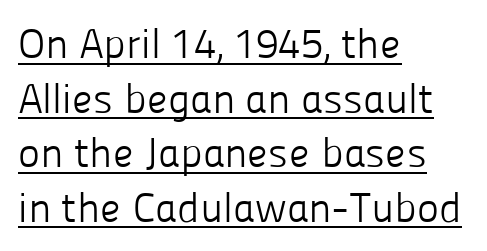
No extra tracking has been applied to these lines. Casual observation: everything's shoved over to the left. The letters look calm and open, with moderate or lighter stems. Italic: no, the glyphs are upright roman.
